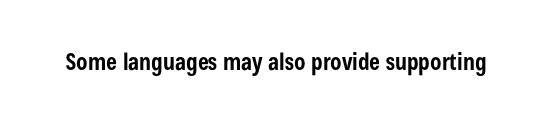
Notice how thick the strokes are: this is what a full bold looks like. In terms of letterspacing, this is plain default setting. The specimen omits any rule beneath the text block's lines. The lettering stays uniformly vertical, giving the passage a roman look.
